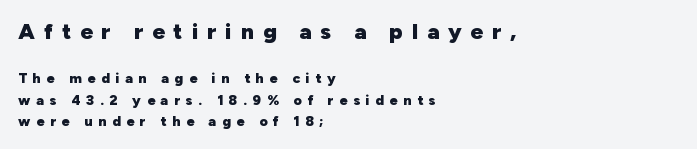
Q: Is the text bold? A: Yes.
Q: Is the text italic (slanted)? A: No, it is upright.
Q: Is the text underlined? A: No.
Q: How is the paragraph aligned? A: Left-aligned.
Q: Is the spacing between letters normal or unusually wide? A: Unusually wide.
Q: Is the spacing between lines tight, normal or loose? A: Normal.
Q: Which block of text is set in a larger size, the first (top) or the second (bottom)? A: The first (top) one.
